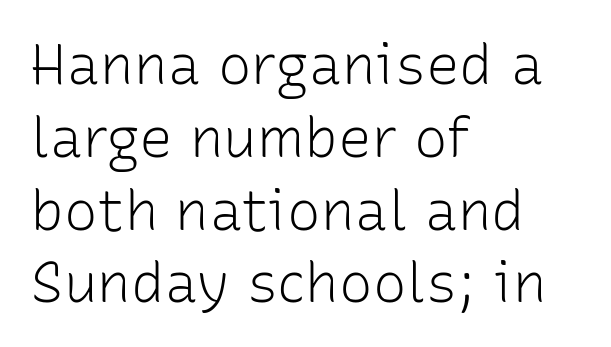
The image shows 56 px light sans-serif type, upright; set left-aligned, normal line spacing (1.3x), normal letter spacing, not underlined; low stroke contrast and a medium x-height.
